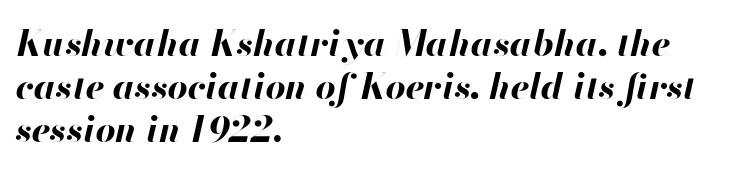
{"italic": "yes", "lean": "right", "slant_degrees": 13, "bold": "yes", "weight": "bold", "width": "normal", "stroke_contrast": "high", "x_height": "small", "monospaced": "no", "underline": "no", "align": "left", "line_spacing_ratio": 1.23, "letter_spacing": "normal", "letter_spacing_em": 0.0, "glyph_px": 35}
